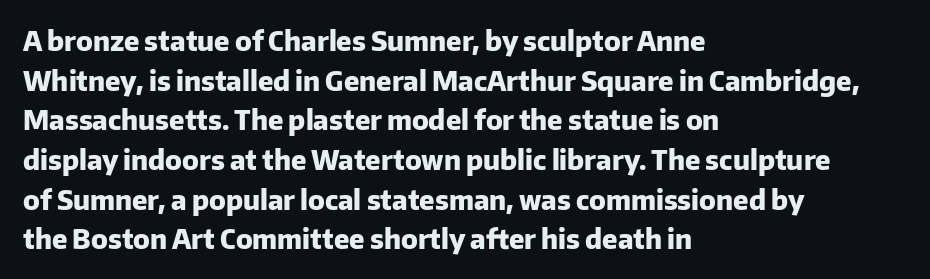
The image shows 27 px bold type, upright; set left-aligned, normal line spacing (1.47x), normal letter spacing, not underlined.
